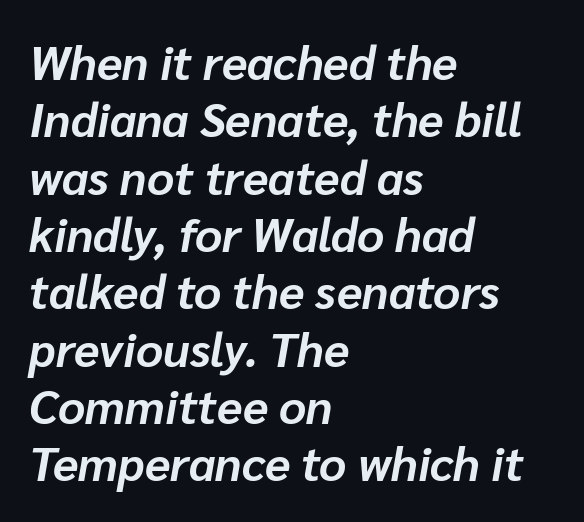
The image shows 47 px bold type, italic (leaning right); set left-aligned, line spacing 1.22x, normal letter spacing, not underlined; low stroke contrast and a medium x-height.
